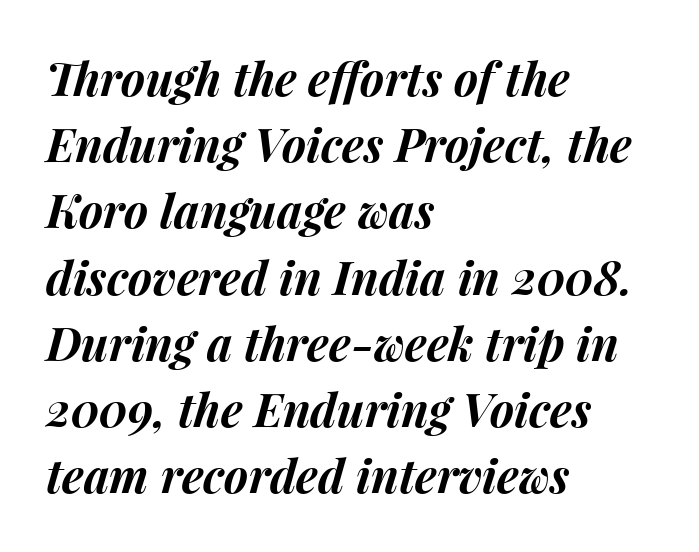
Q: Is the text bold? A: Yes.
Q: Is the text italic (slanted)? A: Yes, it leans right by about 15 degrees.
Q: Is the text underlined? A: No.
Q: How is the paragraph aligned? A: Left-aligned.
Q: Is the spacing between letters normal or unusually wide? A: Normal.
Q: Is the spacing between lines tight, normal or loose? A: Normal.
Q: Width (condensed, normal, or wide)? A: Normal.
Q: Stroke contrast? A: Medium.
Q: x-height? A: Medium.
Q: Monospaced? A: No.
